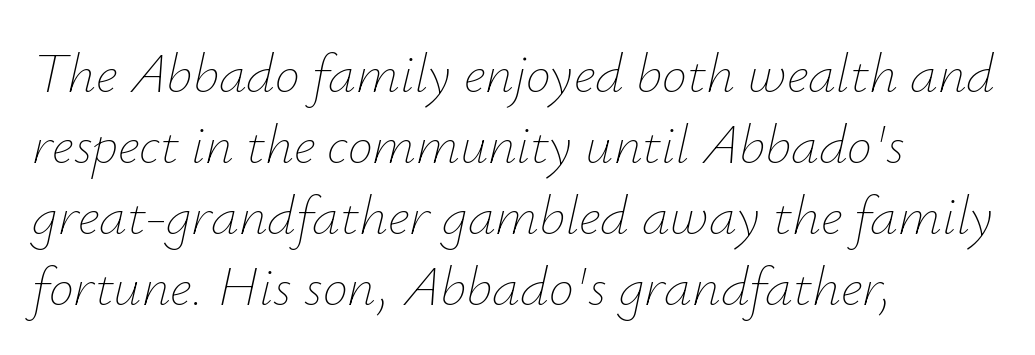
Q: Is the text bold? A: No.
Q: Is the text italic (slanted)? A: Yes, it leans right by about 12 degrees.
Q: Is the text underlined? A: No.
Q: How is the paragraph aligned? A: Left-aligned.
Q: Is the spacing between letters normal or unusually wide? A: Normal.
Q: Is the spacing between lines tight, normal or loose? A: Normal.
Q: Width (condensed, normal, or wide)? A: Normal.
Q: Stroke contrast? A: Low.
Q: x-height? A: Small.
Q: Monospaced? A: No.
